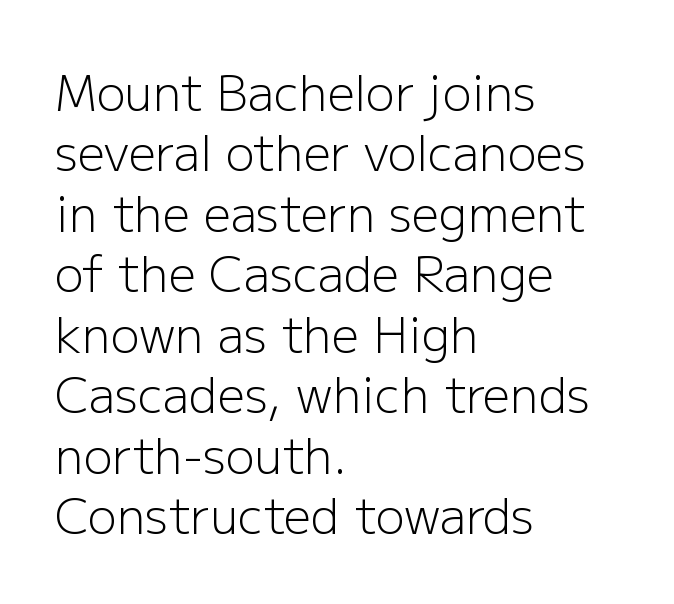
Q: Is the text bold? A: No.
Q: Is the text italic (slanted)? A: No, it is upright.
Q: Is the typeface a serif or a sans-serif typeface? A: Sans-serif.
Q: Is the text underlined? A: No.
Q: How is the paragraph aligned? A: Left-aligned.
Q: Is the spacing between letters normal or unusually wide? A: Normal.
Q: Is the spacing between lines tight, normal or loose? A: Normal.
Q: Width (condensed, normal, or wide)? A: Normal.
Q: Stroke contrast? A: Low.
Q: x-height? A: Medium.
Q: Monospaced? A: No.
